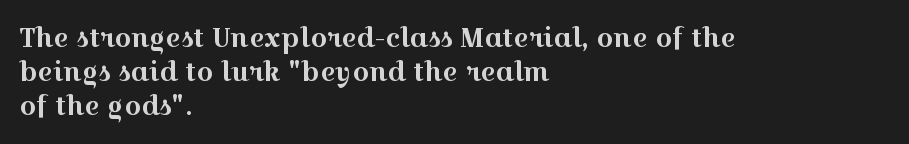
The passage is arranged the way most books set body copy — flush left. This is roman type, the default non-slanted kind. The rows are spaced the way most documents space them. The letterforms sit shoulder to shoulder at normal distance. Honestly, there is no underline to notice here at all.
